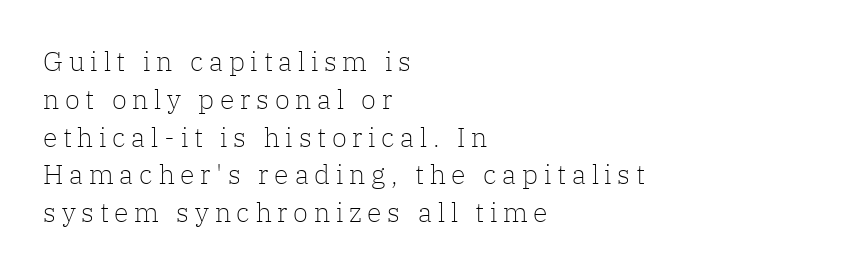
Compared with typical paragraphs, the rows here are spaced about the same. The space directly below the letters is spotless. Weight: regular or lighter. Typeset ragged right — the left edge is the straight one.
